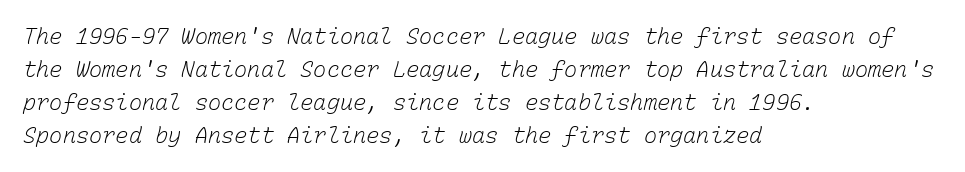
{"bold": "no", "underline": "no", "align": "left", "line_spacing": "normal", "line_spacing_ratio": 1.5, "letter_spacing": "normal", "letter_spacing_em": 0.0, "glyph_px": 22}
